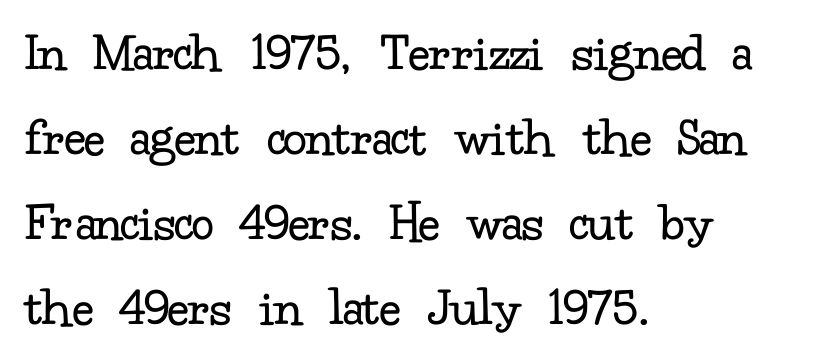
Does the leading feel generous? No, just average. The rag falls on the right side of this text block. The font's upright variant was chosen for this text. Observe the ordinary spacing: letters are neighbours, not strangers. Bare-footed words on every line. The strokes carry an ordinary text weight at most.
